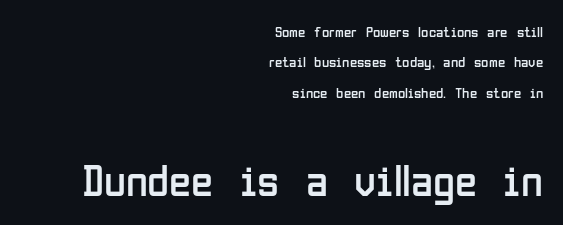
The image shows 45 px regular-weight, condensed sans-serif type, upright; set right-aligned, loose line spacing (2.02x), normal letter spacing, not underlined; the second (bottom) block is 3.0x larger; low stroke contrast and a medium x-height.
